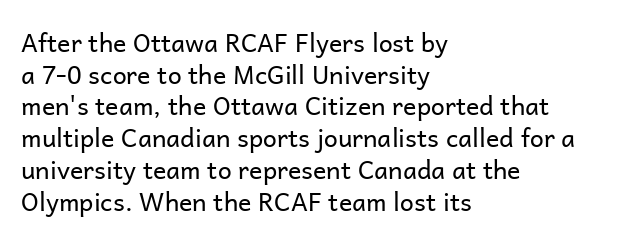
{"italic": "no", "bold": "no", "underline": "no", "align": "left", "line_spacing": "normal", "line_spacing_ratio": 1.27, "letter_spacing": "normal", "letter_spacing_em": 0.0, "glyph_px": 25}
